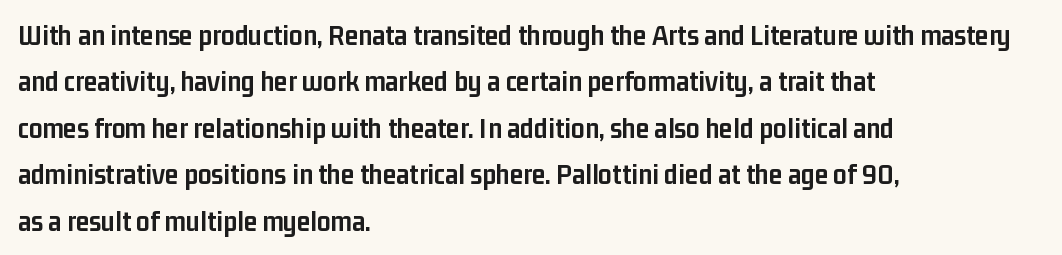
The image shows 30 px semibold, condensed sans-serif type, upright; set left-aligned, normal line spacing (1.55x), normal letter spacing, not underlined; low stroke contrast and a medium x-height.
